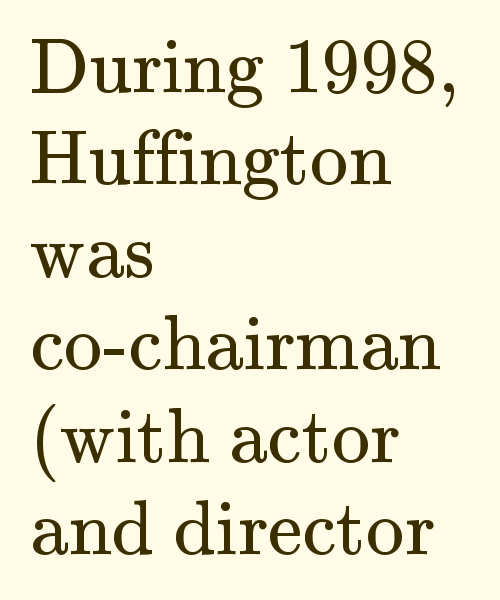
The image shows 77 px regular-weight serif type, upright; set left-aligned, line spacing 1.2x, normal letter spacing, not underlined; medium stroke contrast and a small x-height.
